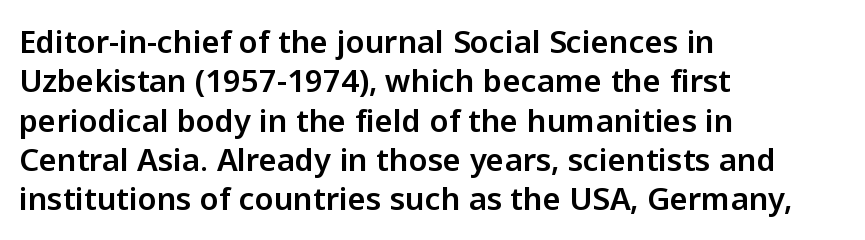
Q: Is the text italic (slanted)? A: No, it is upright.
Q: Is the typeface a serif or a sans-serif typeface? A: Sans-serif.
Q: Is the text underlined? A: No.
Q: How is the paragraph aligned? A: Left-aligned.
Q: Is the spacing between letters normal or unusually wide? A: Normal.
Q: Is the spacing between lines tight, normal or loose? A: Normal.
Q: Width (condensed, normal, or wide)? A: Normal.
Q: Stroke contrast? A: Low.
Q: x-height? A: Medium.
Q: Monospaced? A: No.
